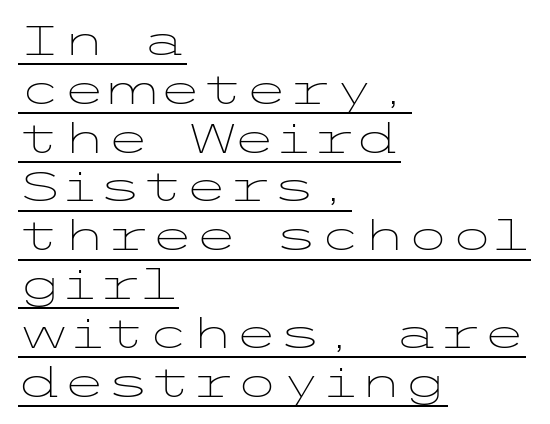
{"serif": "no", "italic": "no", "bold": "no", "weight": "light", "width": "wide", "stroke_contrast": "low", "x_height": "medium", "underline": "yes", "align": "left", "line_spacing_ratio": 1.22, "letter_spacing": "normal", "letter_spacing_em": 0.0, "glyph_px": 40}
